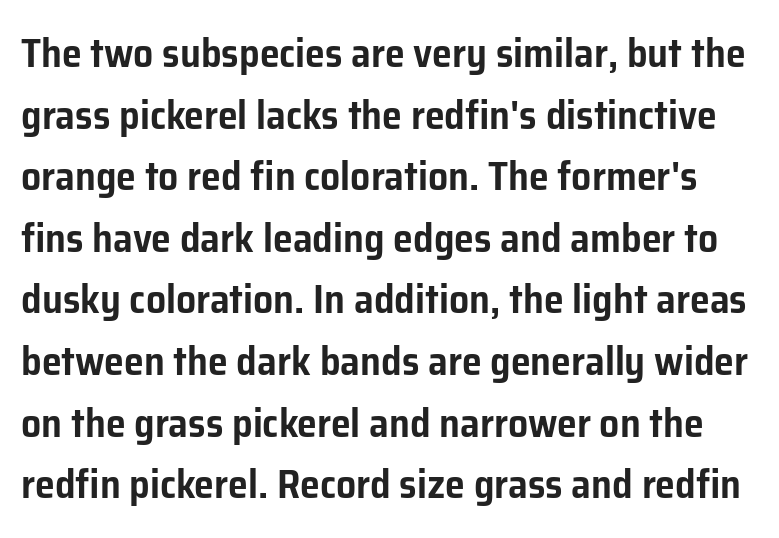
The image shows 40 px sans-serif type, upright; set normal line spacing (1.54x), normal letter spacing, not underlined; low stroke contrast and a medium x-height.
